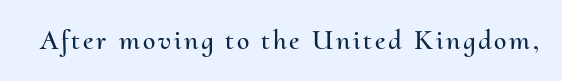
Q: Is the text italic (slanted)? A: No, it is upright.
Q: Is the text underlined? A: No.
Q: Width (condensed, normal, or wide)? A: Normal.
Q: Stroke contrast? A: Medium.
Q: x-height? A: Small.
Q: Monospaced? A: No.
